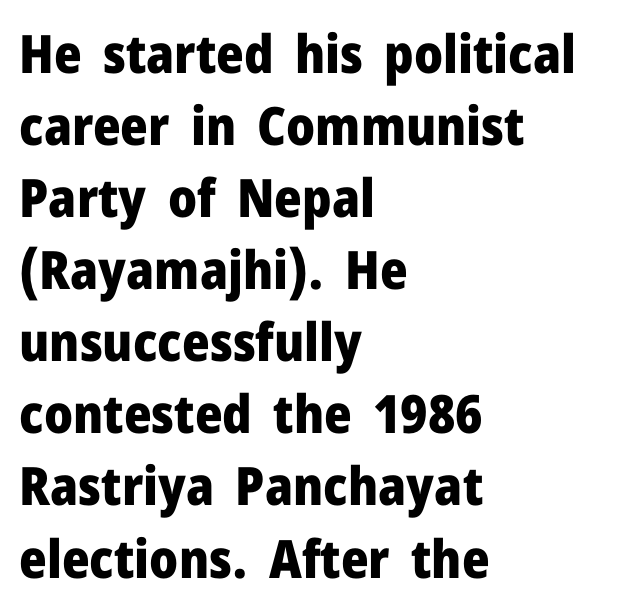
{"serif": "no", "italic": "no", "bold": "yes", "weight": "heavy", "width": "normal", "stroke_contrast": "low", "x_height": "medium", "monospaced": "no", "underline": "no", "align": "left", "line_spacing": "normal", "line_spacing_ratio": 1.36, "letter_spacing": "normal", "letter_spacing_em": 0.0, "glyph_px": 53}
